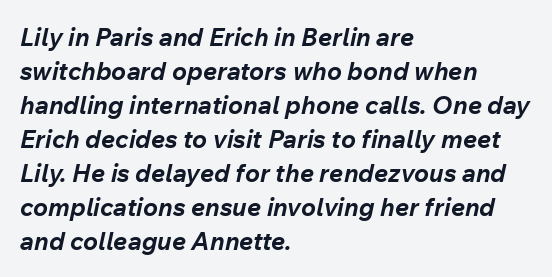
Q: Is the text bold? A: Yes.
Q: Is the text italic (slanted)? A: Yes, it leans right by about 12 degrees.
Q: Is the text underlined? A: No.
Q: How is the paragraph aligned? A: Left-aligned.
Q: Is the spacing between letters normal or unusually wide? A: Normal.
Q: Is the spacing between lines tight, normal or loose? A: Normal.
